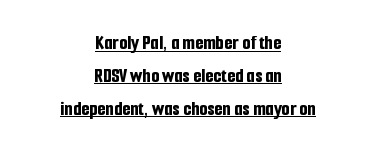
This rendering uses center alignment, leaving both contours irregular but symmetric. Every stem runs plumb, perpendicular to the baseline. Heft: maximum for text — a bold. Each word holds together tightly as a unit, with standard inter-letter gaps. Check the space under the baseline: a stroke is drawn there. If you measured baseline to baseline, you'd find a middling distance.
